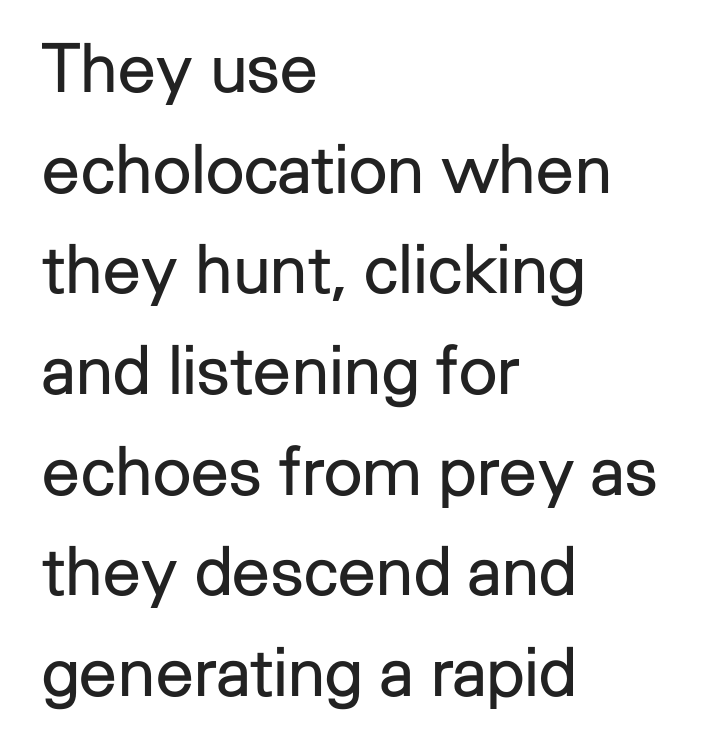
Q: Is the text bold? A: No.
Q: Is the text italic (slanted)? A: No, it is upright.
Q: Is the typeface a serif or a sans-serif typeface? A: Sans-serif.
Q: Is the text underlined? A: No.
Q: How is the paragraph aligned? A: Left-aligned.
Q: Is the spacing between letters normal or unusually wide? A: Normal.
Q: Is the spacing between lines tight, normal or loose? A: Normal.
Q: Width (condensed, normal, or wide)? A: Normal.
Q: Stroke contrast? A: Low.
Q: x-height? A: Medium.
Q: Monospaced? A: No.
